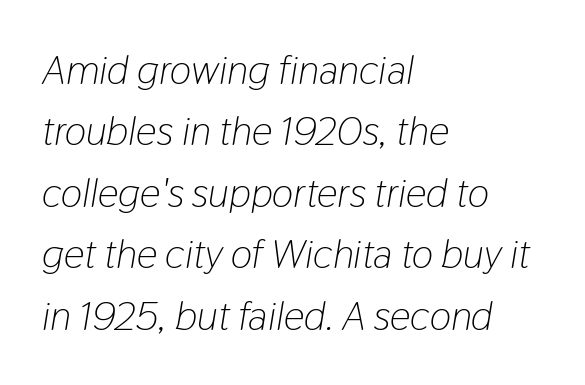
Q: Is the text bold? A: No.
Q: Is the text italic (slanted)? A: Yes, it leans right by about 9 degrees.
Q: Is the text underlined? A: No.
Q: How is the paragraph aligned? A: Left-aligned.
Q: Is the spacing between letters normal or unusually wide? A: Normal.
Q: Is the spacing between lines tight, normal or loose? A: Normal.
Q: Width (condensed, normal, or wide)? A: Condensed.
Q: Stroke contrast? A: Low.
Q: x-height? A: Medium.
Q: Monospaced? A: No.
